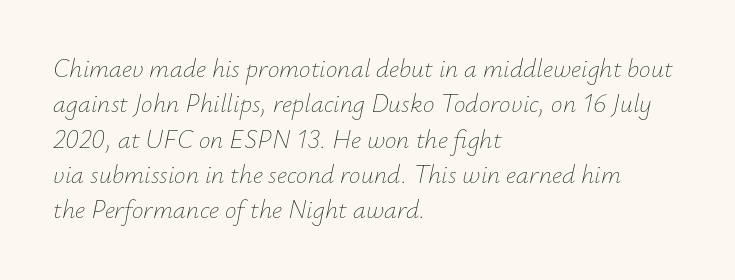
The image shows 26 px text type, italic (leaning right); set left-aligned, normal line spacing (1.36x), normal letter spacing, not underlined.
